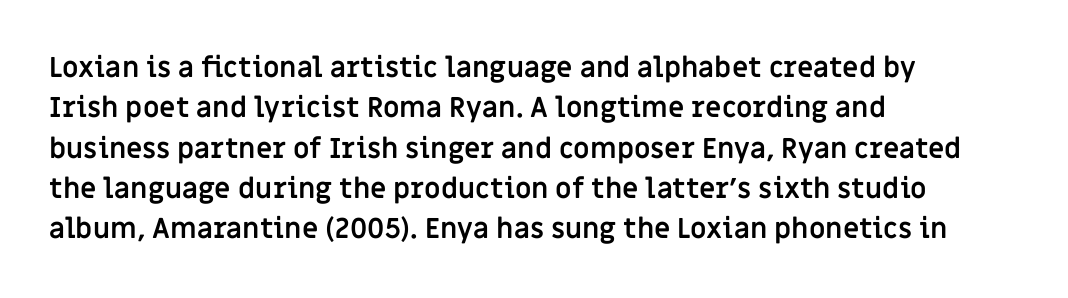
Q: Is the text bold? A: Yes.
Q: Is the text italic (slanted)? A: No, it is upright.
Q: Is the typeface a serif or a sans-serif typeface? A: Sans-serif.
Q: Is the text underlined? A: No.
Q: How is the paragraph aligned? A: Left-aligned.
Q: Is the spacing between letters normal or unusually wide? A: Normal.
Q: Is the spacing between lines tight, normal or loose? A: Normal.
Q: Width (condensed, normal, or wide)? A: Normal.
Q: Stroke contrast? A: Low.
Q: x-height? A: Large.
Q: Monospaced? A: No.
